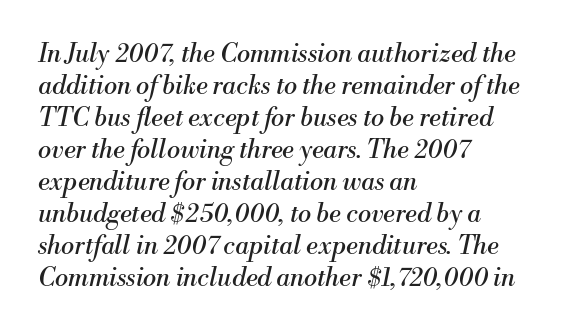
Is the block centered? No — it sits flush against the left margin. The passage shown is not underscored anywhere. Tracking value appears to be zero — textbook default spacing. This sample uses an oblique cut, with every glyph tilted off the vertical.
